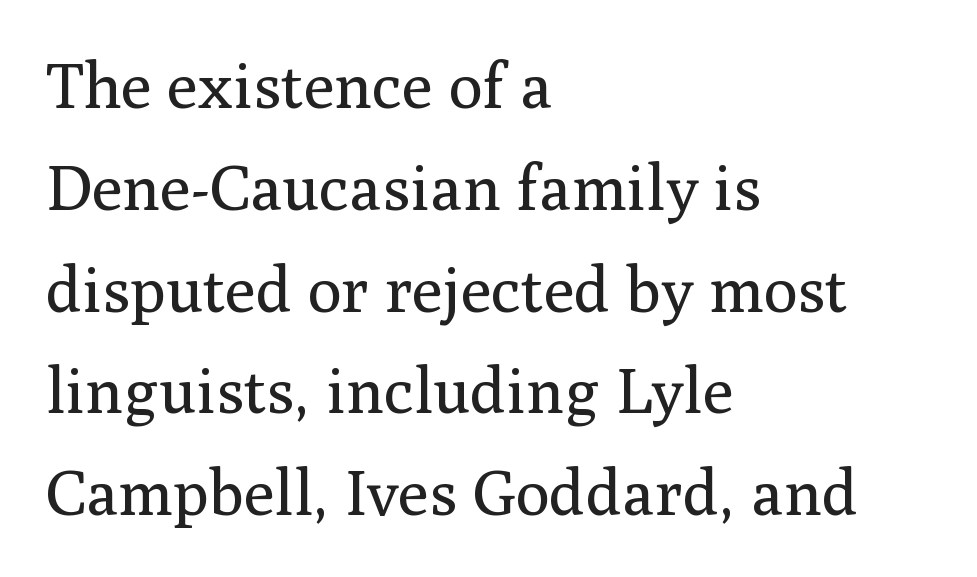
Q: Is the text bold? A: No.
Q: Is the text italic (slanted)? A: No, it is upright.
Q: Is the typeface a serif or a sans-serif typeface? A: Serif.
Q: Is the text underlined? A: No.
Q: How is the paragraph aligned? A: Left-aligned.
Q: Is the spacing between letters normal or unusually wide? A: Normal.
Q: Is the spacing between lines tight, normal or loose? A: Normal.
Q: Width (condensed, normal, or wide)? A: Normal.
Q: Stroke contrast? A: Medium.
Q: x-height? A: Medium.
Q: Monospaced? A: No.
